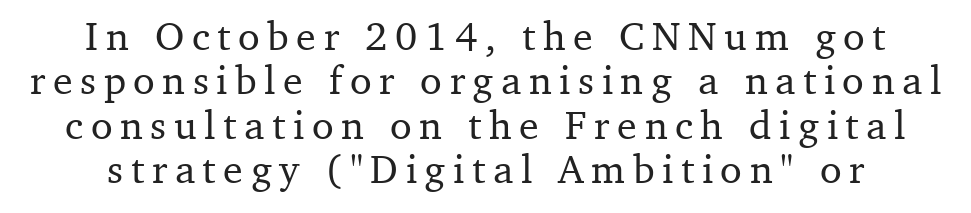
Do the characters align in a grid? No, the font is proportional. Students, observe: this is what under-led, compact text looks like. The words here are not underlined. Examine the stroke ends and you'll spot serifs. The font's upright variant was chosen for this text.
